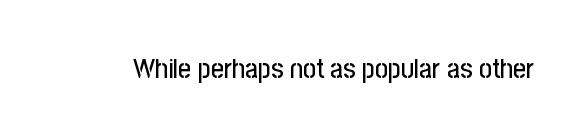
The image shows 28 px condensed sans-serif type, upright; set normal letter spacing, not underlined; low stroke contrast and a medium x-height.
